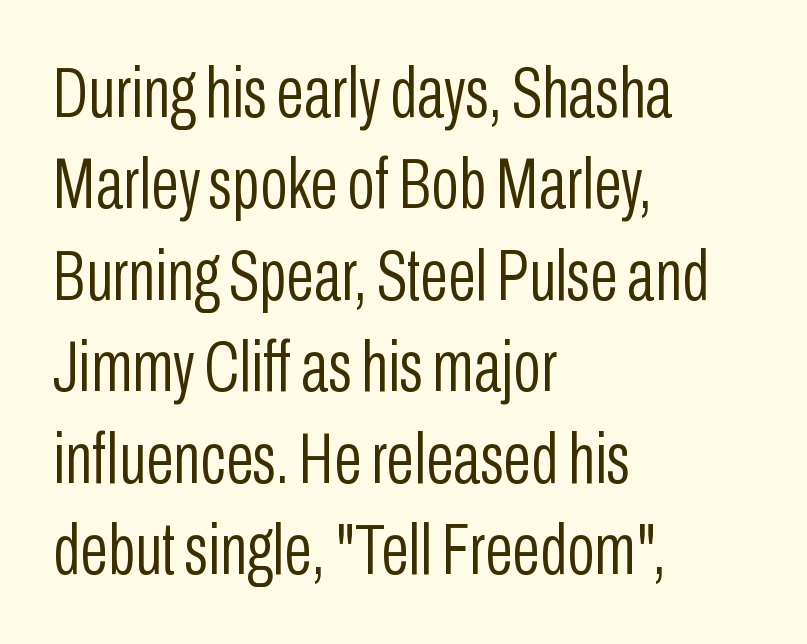
{"serif": "no", "italic": "no", "bold": "no", "weight": "light", "width": "condensed", "stroke_contrast": "low", "x_height": "medium", "monospaced": "no", "underline": "no", "align": "left", "line_spacing": "normal", "line_spacing_ratio": 1.27, "letter_spacing": "normal", "letter_spacing_em": 0.0, "glyph_px": 72}
